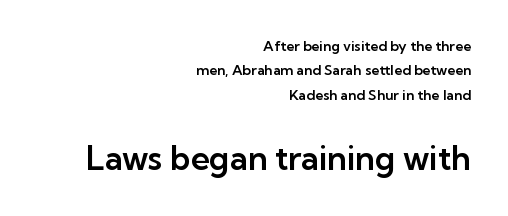
{"serif": "no", "italic": "no", "width": "normal", "stroke_contrast": "low", "x_height": "medium", "monospaced": "no", "underline": "no", "align": "right", "line_spacing_ratio": 1.75, "letter_spacing": "normal", "letter_spacing_em": 0.0, "larger_block": "second", "size_ratio": 2.36, "glyph_px": 33}
